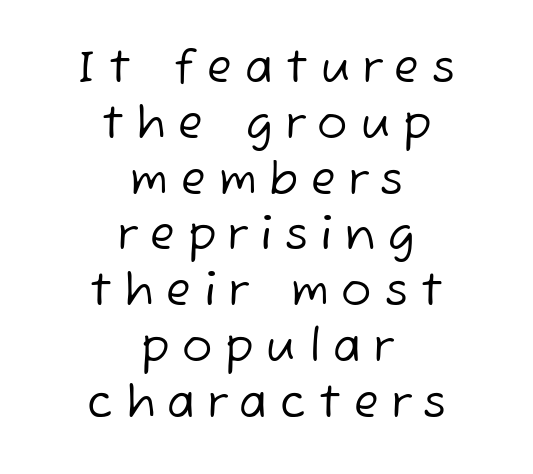
Q: Is the text bold? A: No.
Q: Is the typeface a serif or a sans-serif typeface? A: Sans-serif.
Q: Is the text underlined? A: No.
Q: How is the paragraph aligned? A: Centered.
Q: Is the spacing between letters normal or unusually wide? A: Unusually wide.
Q: Width (condensed, normal, or wide)? A: Normal.
Q: Stroke contrast? A: Low.
Q: x-height? A: Medium.
Q: Monospaced? A: No.
